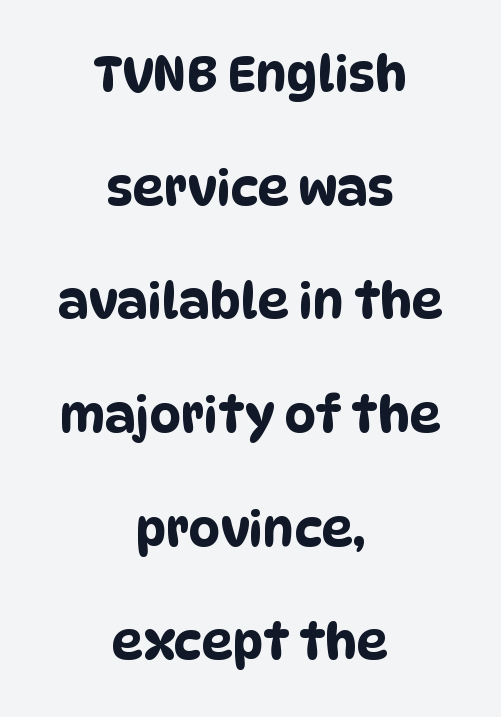
{"serif": "no", "width": "condensed", "stroke_contrast": "low", "x_height": "large", "monospaced": "no", "underline": "no", "align": "center", "line_spacing": "loose", "line_spacing_ratio": 2.32, "letter_spacing": "normal", "letter_spacing_em": 0.0, "glyph_px": 49}
